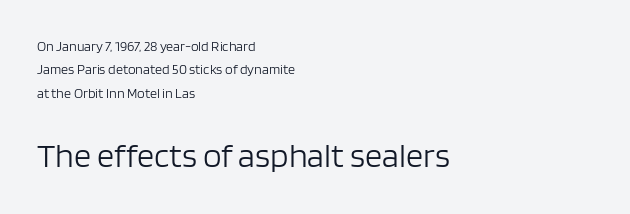
The passage is arranged the way most books set body copy — flush left. A typesetter would mark this as roman, not italic. How would I describe the line gaps? Plain and ordinary. Think of a printed novel: that variable character pitch is what you see here. Nothing sits at the stroke ends, so this counts as sans-serif.
